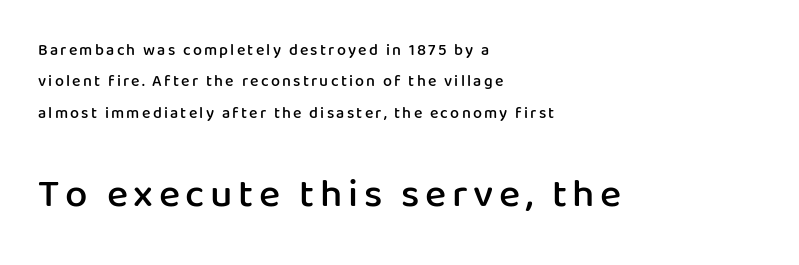
Q: Is the text bold? A: Semi-bold.
Q: Is the text italic (slanted)? A: No, it is upright.
Q: Is the typeface a serif or a sans-serif typeface? A: Sans-serif.
Q: Is the text underlined? A: No.
Q: How is the paragraph aligned? A: Left-aligned.
Q: Is the spacing between lines tight, normal or loose? A: Loose.
Q: Which block of text is set in a larger size, the first (top) or the second (bottom)? A: The second (bottom) one.
Q: Width (condensed, normal, or wide)? A: Normal.
Q: Stroke contrast? A: Low.
Q: x-height? A: Medium.
Q: Monospaced? A: No.
